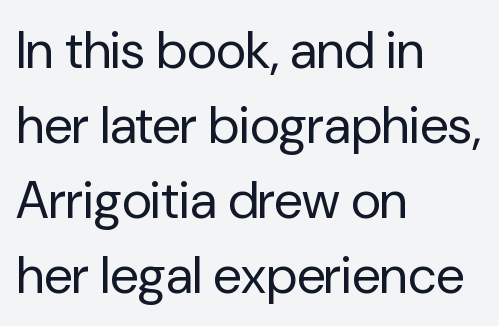
The image shows 52 px regular-weight sans-serif type, upright; set left-aligned, normal line spacing (1.44x), normal letter spacing, not underlined; low stroke contrast and a medium x-height.
